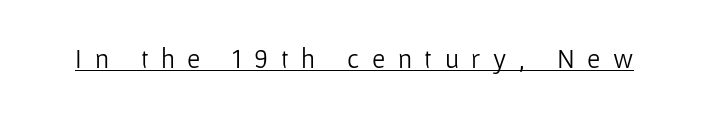
The typeface has the unassuming heft of standard copy or less. Students, note that the glyphs here are deliberately spaced far apart. A roman cut, with each character standing at attention. The face used here appears with an underline applied.
